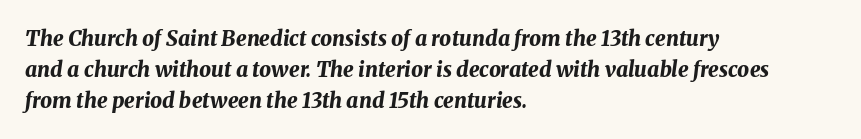
Q: Is the text bold? A: Yes.
Q: Is the text italic (slanted)? A: Yes, it leans right by about 8 degrees.
Q: Is the text underlined? A: No.
Q: How is the paragraph aligned? A: Left-aligned.
Q: Is the spacing between letters normal or unusually wide? A: Normal.
Q: Is the spacing between lines tight, normal or loose? A: Normal.
